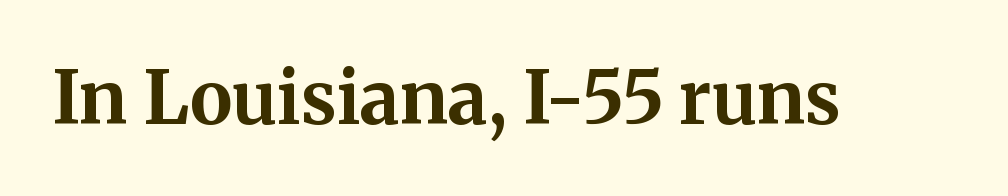
Nobody touched the tracking dial on this one. The zone under the glyphs is completely vacant. Examine the stroke ends and you'll spot serifs. Rendered with straight, roman letterforms. As a designer I'd log this as weight 700, bold. The rendering uses natural spacing where letterforms have individual widths.
